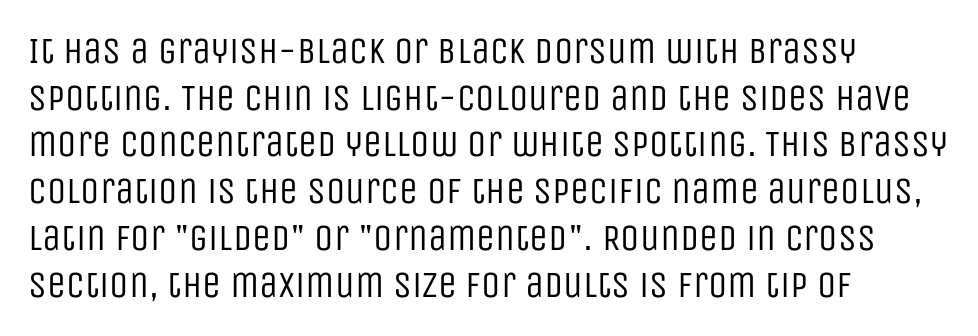
Q: Is the text bold? A: No.
Q: Is the text italic (slanted)? A: No, it is upright.
Q: Is the typeface a serif or a sans-serif typeface? A: Sans-serif.
Q: Is the text underlined? A: No.
Q: How is the paragraph aligned? A: Left-aligned.
Q: Is the spacing between letters normal or unusually wide? A: Normal.
Q: Width (condensed, normal, or wide)? A: Condensed.
Q: Stroke contrast? A: Low.
Q: x-height? A: Large.
Q: Monospaced? A: No.
